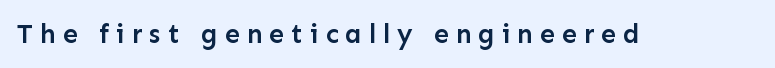
Q: Is the text bold? A: Semi-bold.
Q: Is the text italic (slanted)? A: No, it is upright.
Q: Is the text underlined? A: No.
Q: Is the spacing between letters normal or unusually wide? A: Unusually wide.
